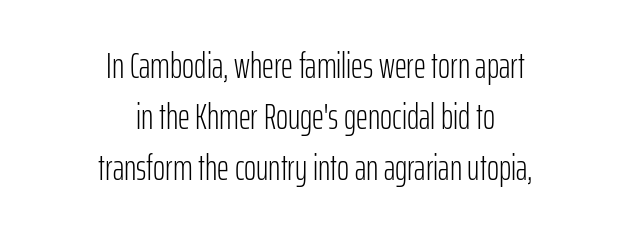
Q: Is the text bold? A: No.
Q: Is the text italic (slanted)? A: No, it is upright.
Q: Is the typeface a serif or a sans-serif typeface? A: Sans-serif.
Q: Is the text underlined? A: No.
Q: How is the paragraph aligned? A: Centered.
Q: Is the spacing between letters normal or unusually wide? A: Normal.
Q: Is the spacing between lines tight, normal or loose? A: Normal.
Q: Width (condensed, normal, or wide)? A: Condensed.
Q: Stroke contrast? A: Low.
Q: x-height? A: Medium.
Q: Monospaced? A: No.
